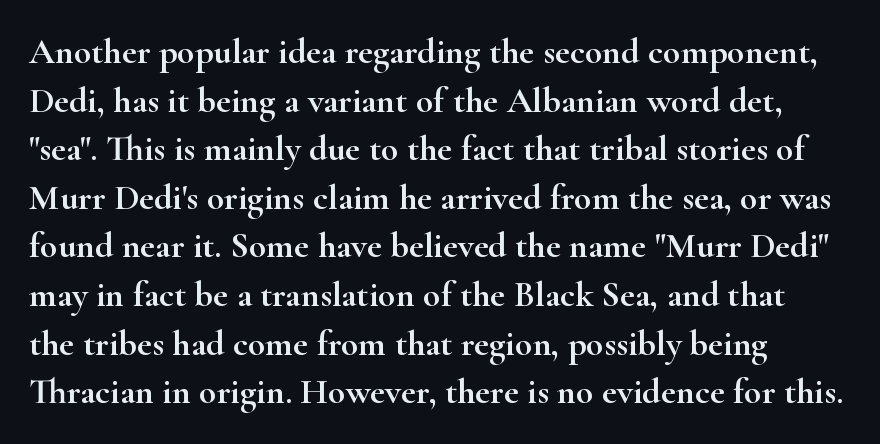
The image shows 36 px wide serif type, upright; set left-aligned, normal line spacing (1.35x), normal letter spacing, not underlined; high stroke contrast and a small x-height.
